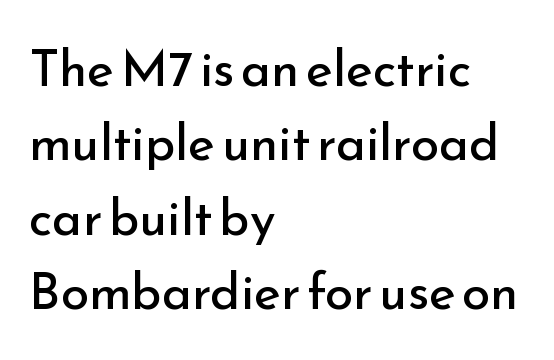
The image shows 51 px regular-weight sans-serif type, upright; set left-aligned, normal line spacing (1.46x), normal letter spacing, not underlined; low stroke contrast and a small x-height.
